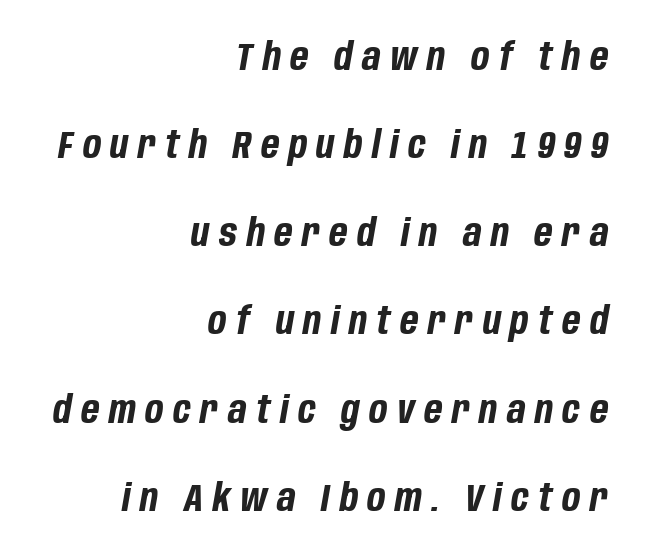
Horizontal bands of white between lines are thick stripes. Honestly, there is no underline to notice here at all. Which margin do the lines hug? The right one — the left edge is uneven. Strokes here are thick enough to call this a true bold.
